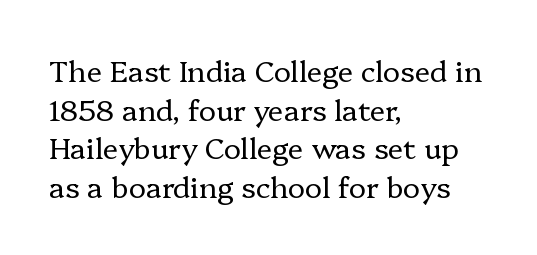
{"serif": "yes", "italic": "no", "bold": "no", "weight": "regular", "width": "normal", "stroke_contrast": "low", "x_height": "medium", "monospaced": "no", "underline": "no", "align": "left", "line_spacing": "normal", "line_spacing_ratio": 1.33, "letter_spacing": "normal", "letter_spacing_em": 0.0, "glyph_px": 29}
